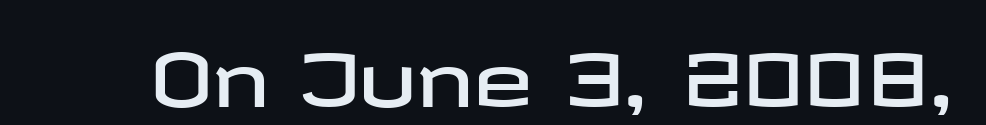
The image shows 72 px wide sans-serif type, upright; set normal letter spacing, not underlined; low stroke contrast and a medium x-height.
